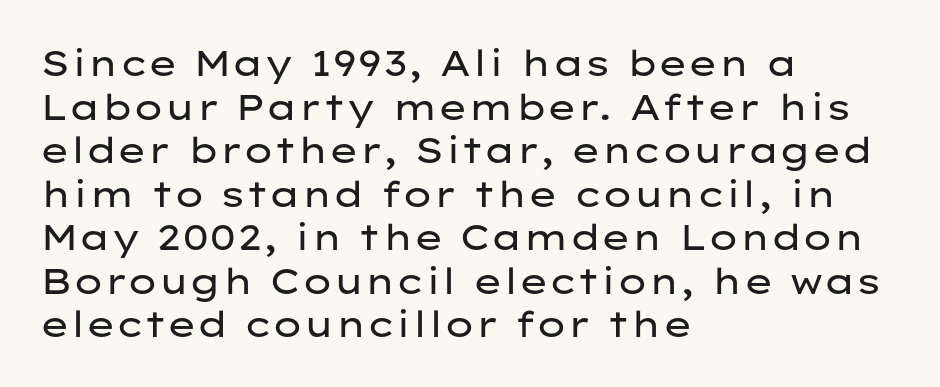
The image shows 36 px regular-weight, wide sans-serif type, upright; set left-aligned, line spacing 1.21x, normal letter spacing, not underlined; low stroke contrast and a medium x-height.
